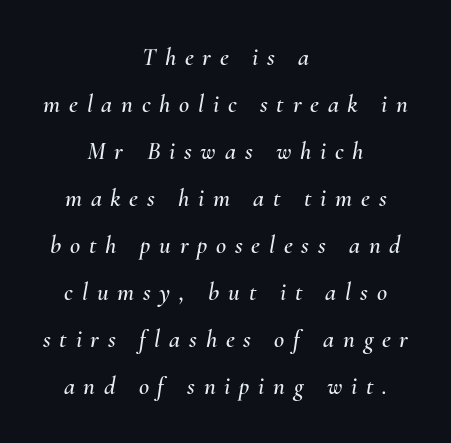
Q: Is the text italic (slanted)? A: Yes, it leans right by about 10 degrees.
Q: Is the text underlined? A: No.
Q: How is the paragraph aligned? A: Centered.
Q: Is the spacing between letters normal or unusually wide? A: Unusually wide.
